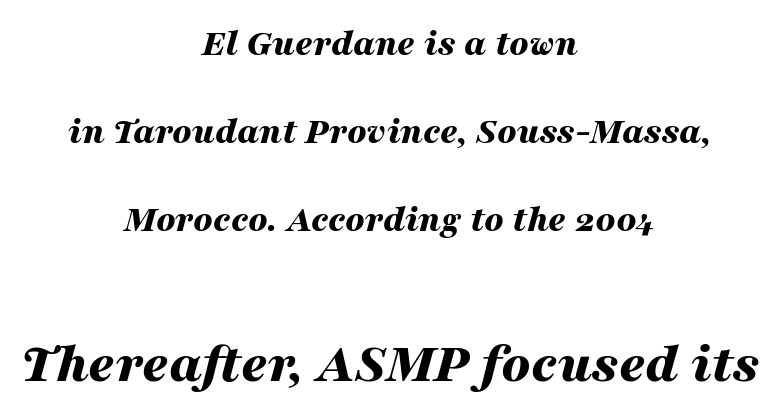
No word sits above an underline. Is this a fixed-width face? No — the glyphs have proportional, varying widths. Caption: standard tracking, unaltered. In this sample the second text group is rendered at the bigger scale.
